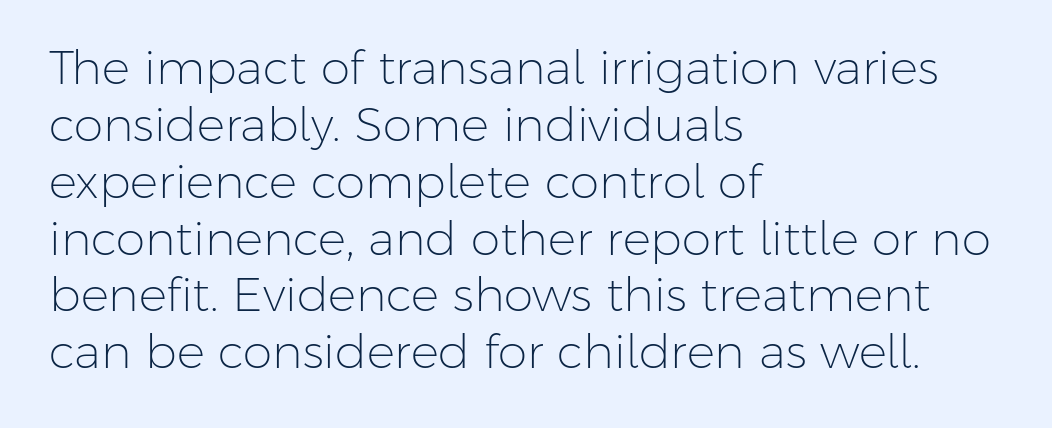
Q: Is the text bold? A: No.
Q: Is the text italic (slanted)? A: No, it is upright.
Q: Is the typeface a serif or a sans-serif typeface? A: Sans-serif.
Q: Is the text underlined? A: No.
Q: How is the paragraph aligned? A: Left-aligned.
Q: Is the spacing between letters normal or unusually wide? A: Normal.
Q: Width (condensed, normal, or wide)? A: Normal.
Q: Stroke contrast? A: Low.
Q: x-height? A: Medium.
Q: Monospaced? A: No.
